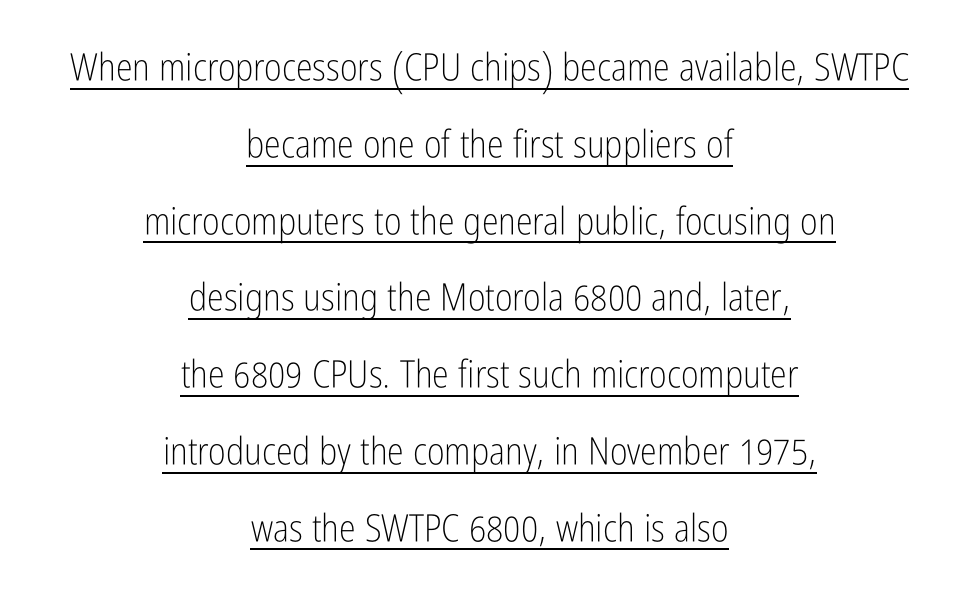
The image shows 38 px light, condensed sans-serif type, upright; set centered, loose line spacing (2.02x), normal letter spacing, underlined; low stroke contrast and a medium x-height.
